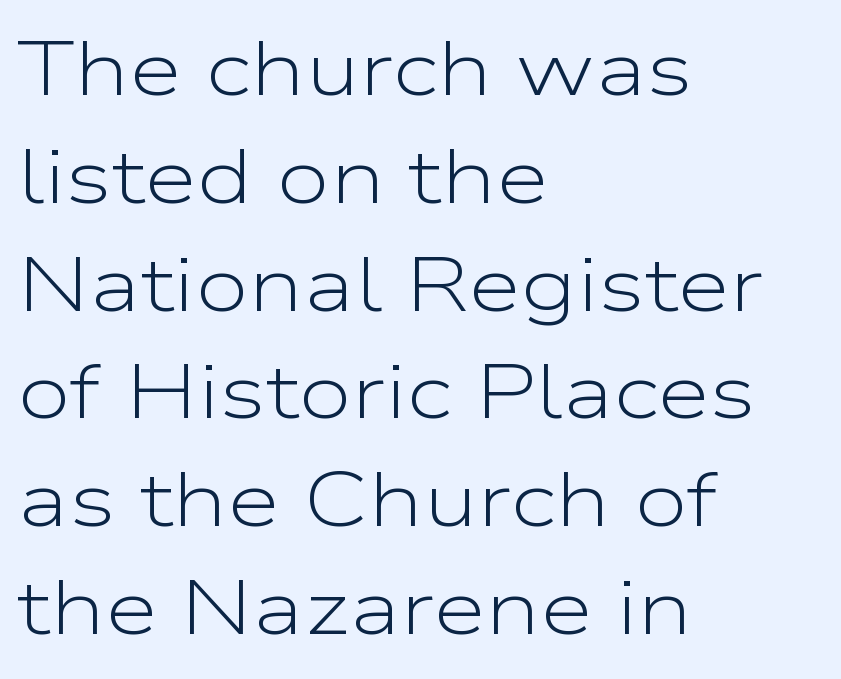
Q: Is the text bold? A: No.
Q: Is the text italic (slanted)? A: No, it is upright.
Q: Is the typeface a serif or a sans-serif typeface? A: Sans-serif.
Q: Is the text underlined? A: No.
Q: How is the paragraph aligned? A: Left-aligned.
Q: Is the spacing between letters normal or unusually wide? A: Normal.
Q: Is the spacing between lines tight, normal or loose? A: Normal.
Q: Width (condensed, normal, or wide)? A: Wide.
Q: Stroke contrast? A: Low.
Q: x-height? A: Medium.
Q: Monospaced? A: No.
